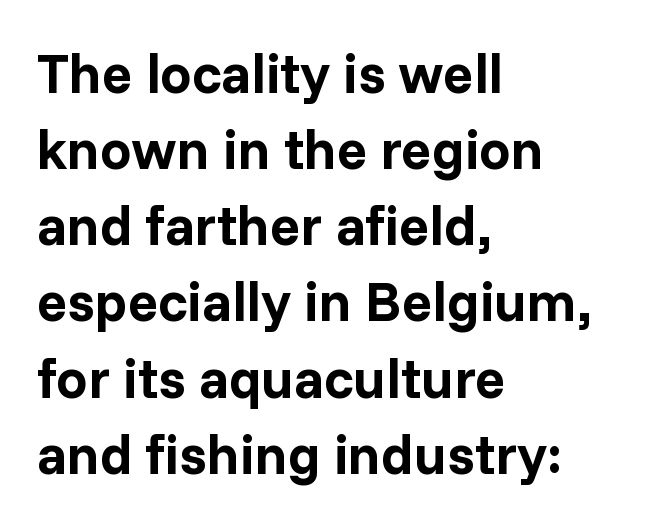
{"serif": "no", "italic": "no", "bold": "yes", "weight": "bold", "width": "normal", "stroke_contrast": "low", "x_height": "medium", "monospaced": "no", "underline": "no", "align": "left", "line_spacing": "normal", "line_spacing_ratio": 1.36, "letter_spacing": "normal", "letter_spacing_em": 0.0, "glyph_px": 56}
